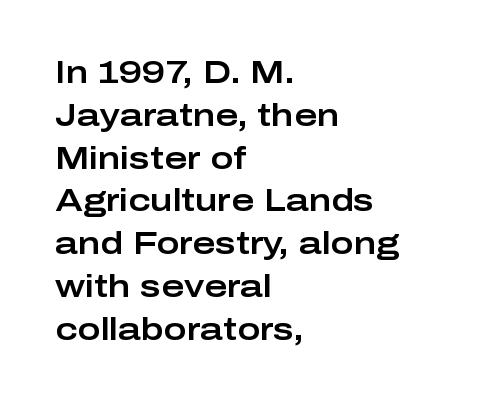
{"serif": "no", "italic": "no", "width": "wide", "stroke_contrast": "low", "x_height": "medium", "monospaced": "no", "underline": "no", "align": "left", "line_spacing": "normal", "line_spacing_ratio": 1.38, "letter_spacing": "normal", "letter_spacing_em": 0.0, "glyph_px": 31}
